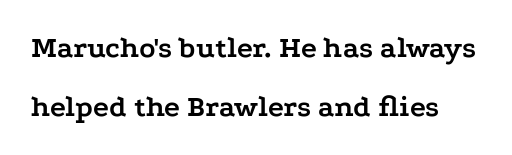
The image shows 30 px semibold, wide serif type, upright; set loose line spacing (1.96x), normal letter spacing, not underlined; low stroke contrast and a medium x-height.
